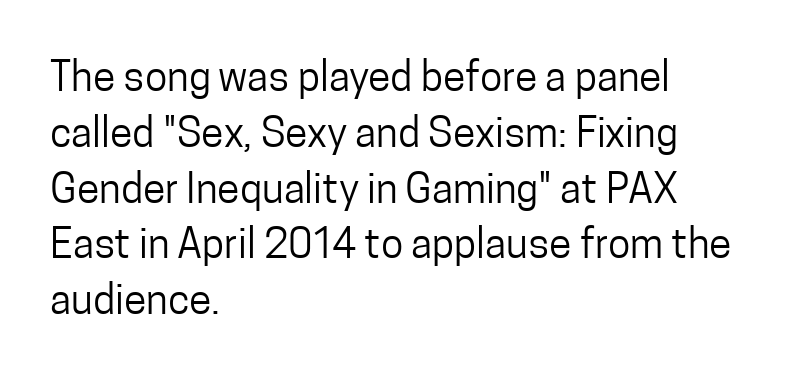
Which margin do the lines hug? The left one — the right edge is uneven. Classification — sans serif. Nothing unusual about the tracking: characters are spaced as the font intends. The rendering uses a moderate line-height, typical for paragraphs. You could not count columns in this text — the font is proportionally spaced. Anything drawn beneath the words? Only blank space.
